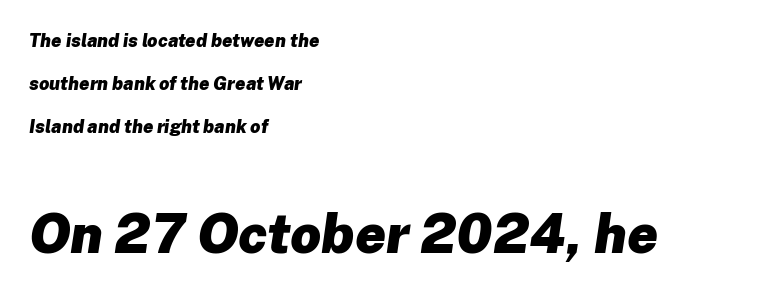
The image shows 54 px heavy type, italic (leaning right); set left-aligned, loose line spacing (2.38x), normal letter spacing, not underlined; the second (bottom) block is 3.0x larger; low stroke contrast and a medium x-height.
